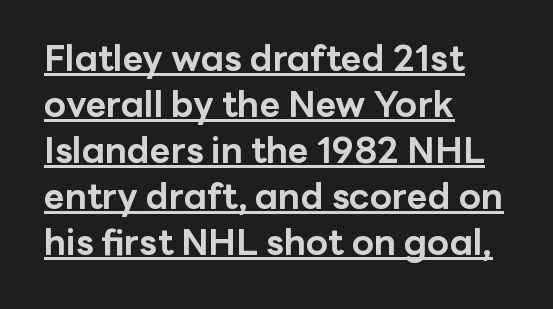
The characters display no serif detailing; their extremities are plain. Visually the block forms a straight wall on the left and a jagged coastline on the right. The letters advance in unequal steps, a hallmark of proportional type. Looks like someone drew a line under every word here.
